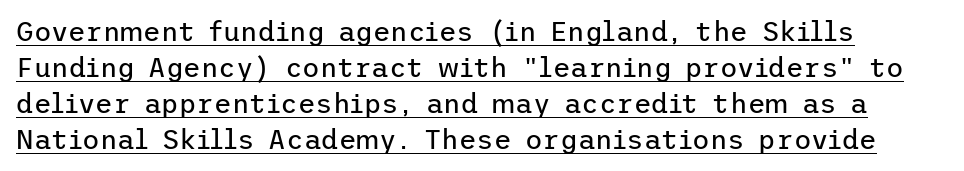
Q: Is the text bold? A: No.
Q: Is the text italic (slanted)? A: No, it is upright.
Q: Is the text underlined? A: Yes.
Q: How is the paragraph aligned? A: Left-aligned.
Q: Is the spacing between letters normal or unusually wide? A: Normal.
Q: Is the spacing between lines tight, normal or loose? A: Normal.
